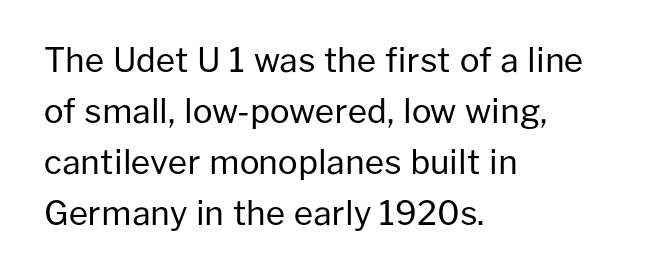
The lines sit at an ordinary, default distance from one another. The strip under each line holds only bare page. The type sits square on the baseline with zero lean. The typeface chosen for these lines omits serifs. The paragraph shown leans on its left margin. You could call the tracking neutral — neither tight nor loose.
